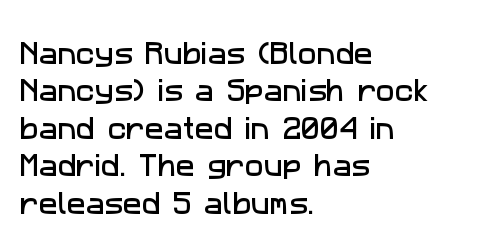
{"underline": "no", "align": "left", "line_spacing": "normal", "line_spacing_ratio": 1.5, "letter_spacing": "normal", "letter_spacing_em": 0.0, "glyph_px": 25}
